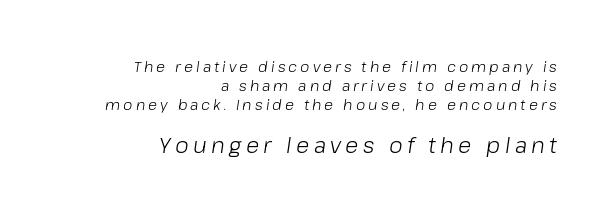
The image shows 22 px text type, italic (leaning right); set right-aligned, normal line spacing (1.26x), unusually wide letter spacing (+0.2 em), not underlined; the second (bottom) block is 1.47x larger.
